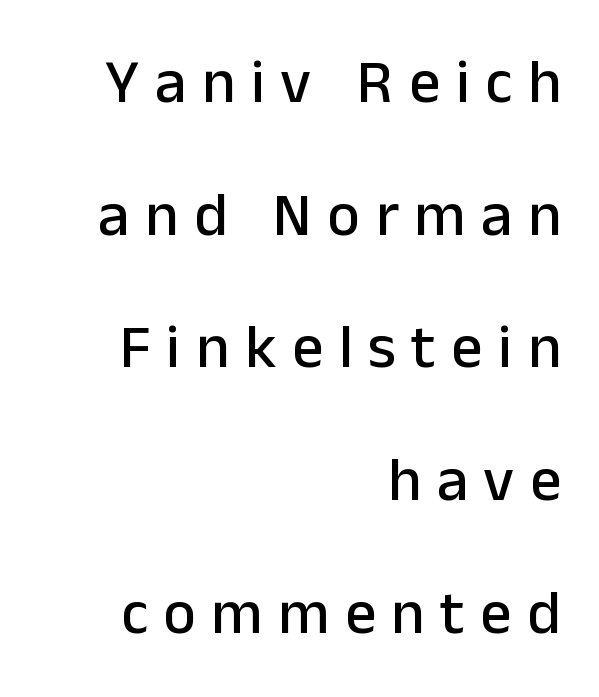
{"serif": "no", "italic": "no", "width": "normal", "stroke_contrast": "low", "x_height": "medium", "monospaced": "no", "underline": "no", "align": "right", "line_spacing": "loose", "line_spacing_ratio": 2.14, "letter_spacing": "wide", "letter_spacing_em": 0.25, "glyph_px": 62}
